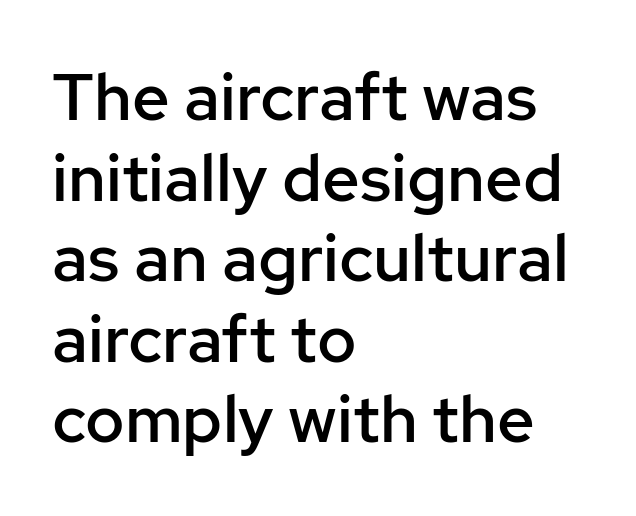
The image shows 66 px semibold sans-serif type, upright; set left-aligned, line spacing 1.22x, normal letter spacing, not underlined; low stroke contrast and a medium x-height.
